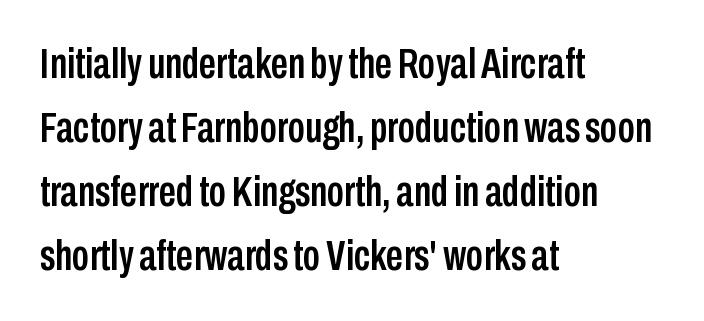
Font category for this specimen: sans-serif. The compositor pushed each line to the left boundary. Unlike italic type, these characters show no tilt at all. Words float on clear page, feet unadorned. These lines keep a tight, regular rhythm from letter to letter. A typesetter would call this proportional, since set widths differ per character.
